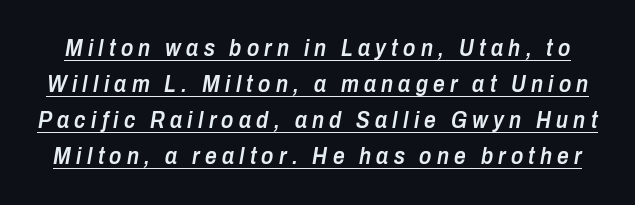
The image shows 23 px text type, italic (leaning right); set normal line spacing (1.57x), unusually wide letter spacing (+0.23 em), underlined.
